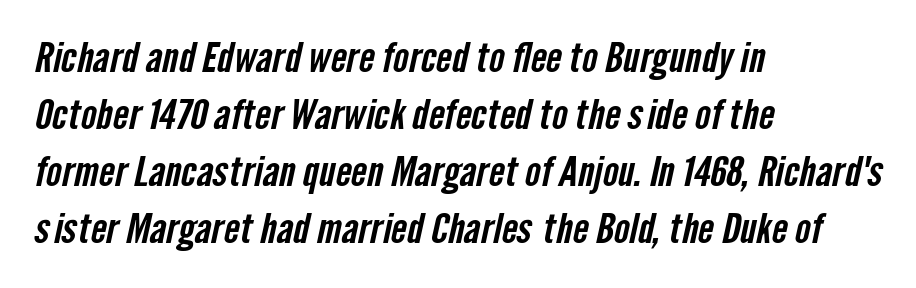
The image shows 42 px condensed sans-serif type; set left-aligned, normal line spacing (1.36x), normal letter spacing, not underlined; low stroke contrast and a medium x-height.
